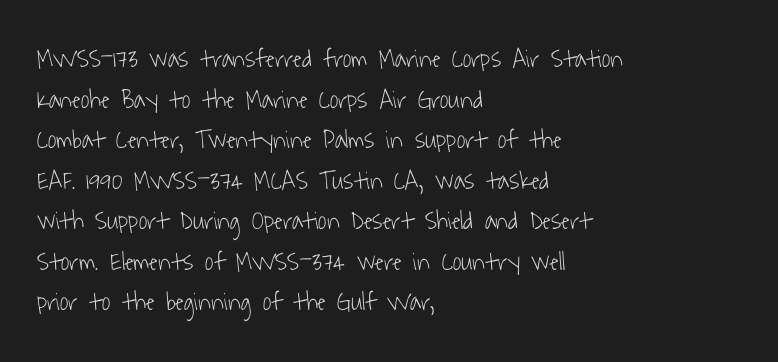
{"bold": "no", "underline": "no", "align": "left", "line_spacing": "normal", "line_spacing_ratio": 1.56, "letter_spacing": "normal", "letter_spacing_em": 0.0, "glyph_px": 26}
